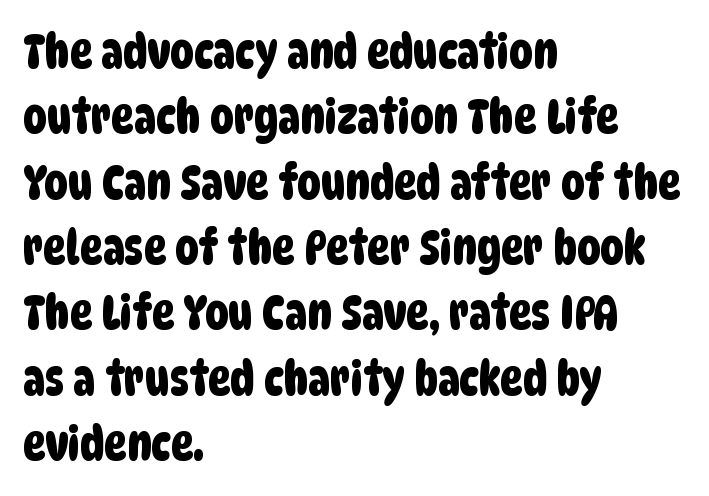
The face used here is rendered with its standard letterfit. A sans-serif font was chosen for this passage. You could not count columns in this text — the font is proportionally spaced. The string is rendered with underlining switched off.
